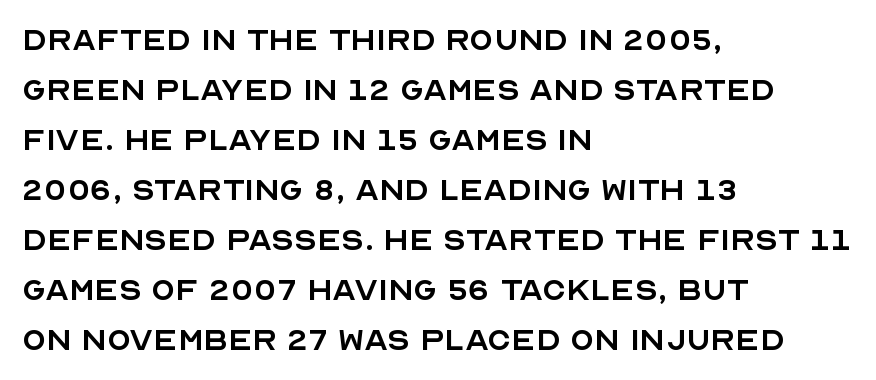
Weight: regular or lighter. You could not count columns in this text — the font is proportionally spaced. Baseline-to-baseline distance is the conventional proportion of letter height. Reading down the block, your eye returns to a fixed left position each line. The rendering keeps characters at their native spacing.
